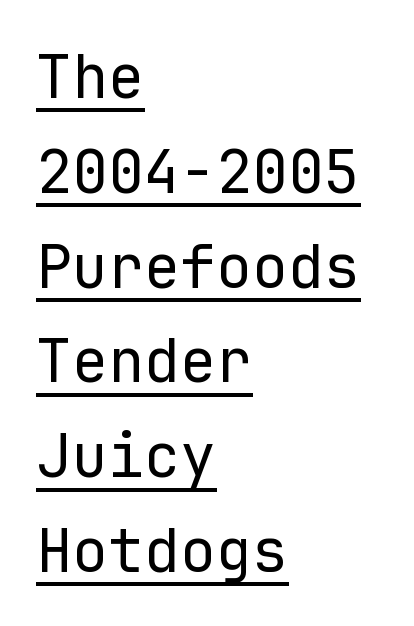
The image shows 60 px regular-weight sans-serif type, upright, monospaced; set left-aligned, normal line spacing (1.58x), normal letter spacing, underlined; low stroke contrast and a medium x-height.
